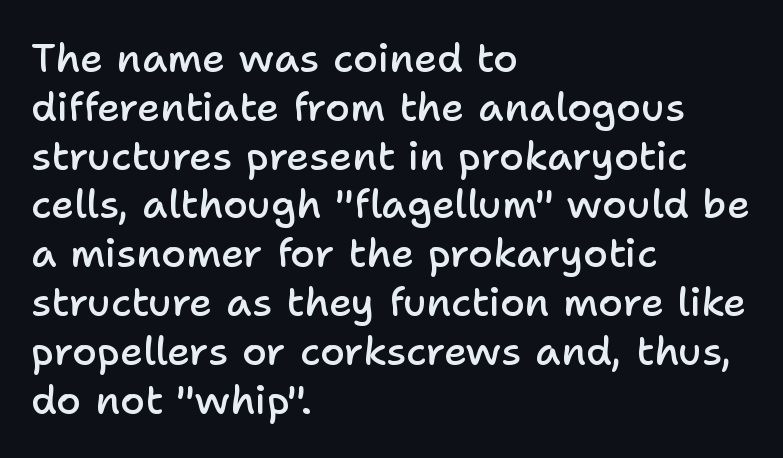
Q: Is the text bold? A: Semi-bold.
Q: Is the text italic (slanted)? A: No, it is upright.
Q: Is the typeface a serif or a sans-serif typeface? A: Sans-serif.
Q: Is the text underlined? A: No.
Q: How is the paragraph aligned? A: Left-aligned.
Q: Is the spacing between letters normal or unusually wide? A: Normal.
Q: Width (condensed, normal, or wide)? A: Normal.
Q: Stroke contrast? A: Low.
Q: x-height? A: Medium.
Q: Monospaced? A: No.
